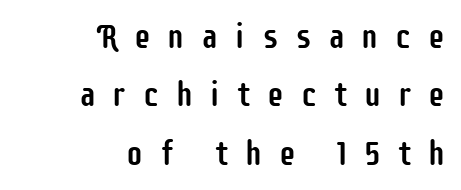
{"serif": "no", "italic": "no", "width": "condensed", "stroke_contrast": "low", "x_height": "large", "monospaced": "no", "underline": "no", "align": "right", "line_spacing_ratio": 1.72, "letter_spacing": "wide", "letter_spacing_em": 0.48, "glyph_px": 34}
